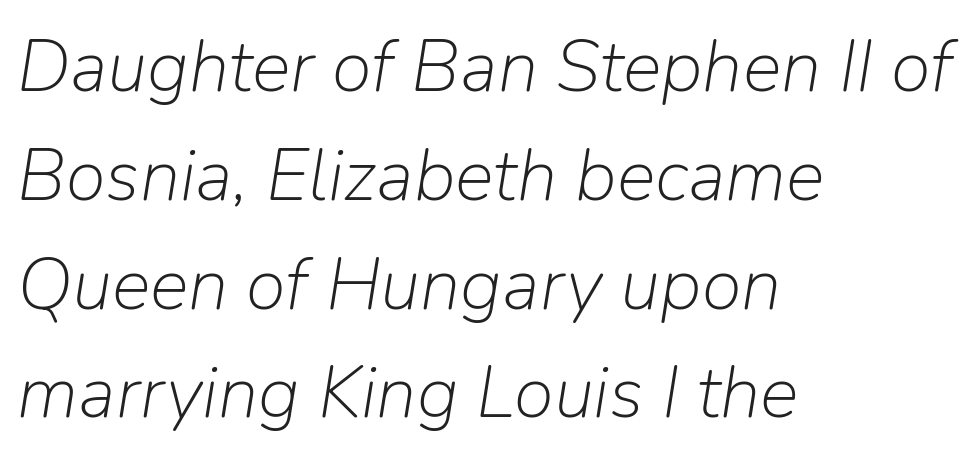
The image shows 73 px light type, italic (leaning right); set left-aligned, normal line spacing (1.49x), normal letter spacing, not underlined; low stroke contrast and a medium x-height.
